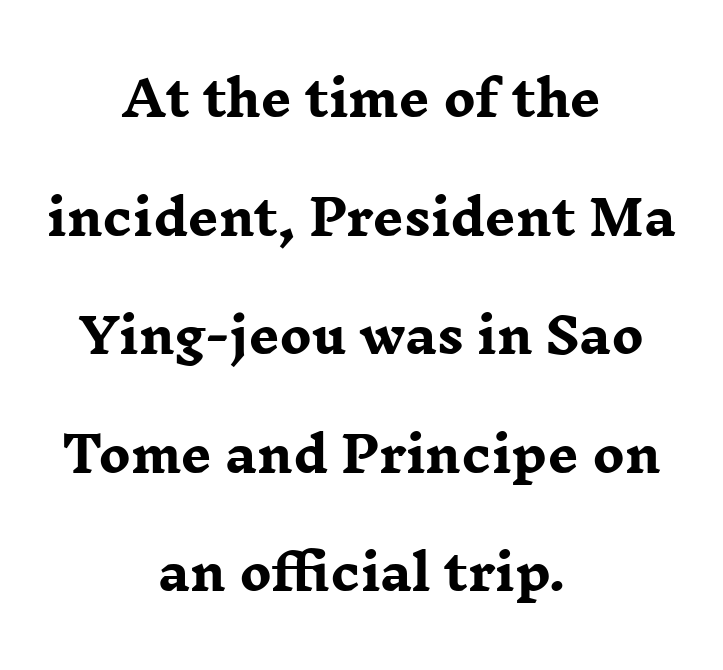
The image shows 48 px heavy, wide serif type, upright; set centered, loose line spacing (2.47x), normal letter spacing, not underlined; low stroke contrast and a medium x-height.
